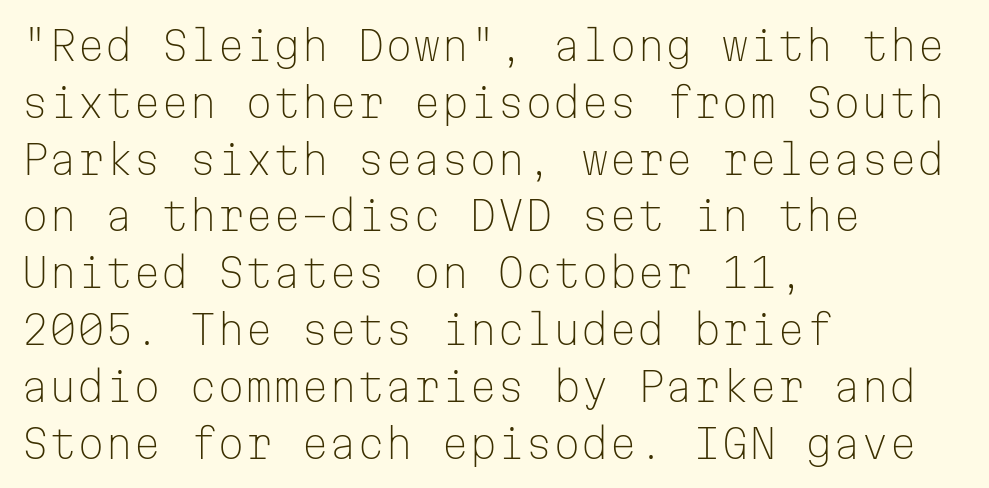
Is there any slant? The stems are plumb. Students, observe: this is what conventionally led text looks like. Type style note: lacks serifs. Compared with a typical body face, this is equally light or lighter still.
